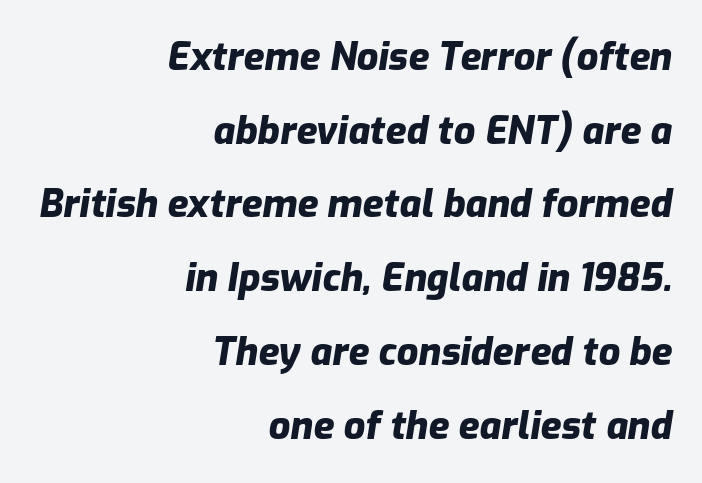
The image shows 38 px heavy type, italic (leaning right); set right-aligned, loose line spacing (1.94x), normal letter spacing, not underlined; low stroke contrast and a medium x-height.
